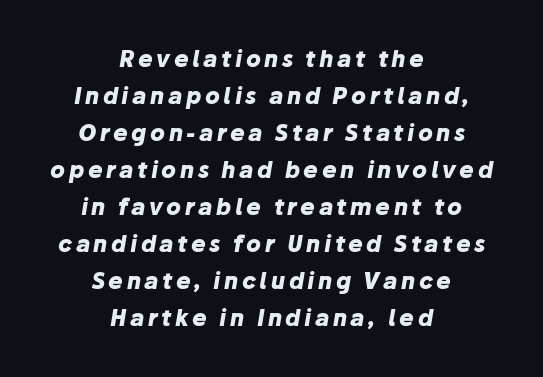
The image shows 22 px bold type, italic (leaning right); set centered, normal line spacing (1.68x), not underlined.
